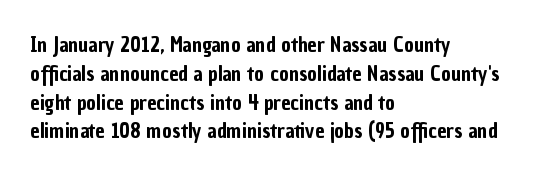
The image shows 21 px text type, upright; set left-aligned, normal line spacing (1.37x), normal letter spacing, not underlined.
